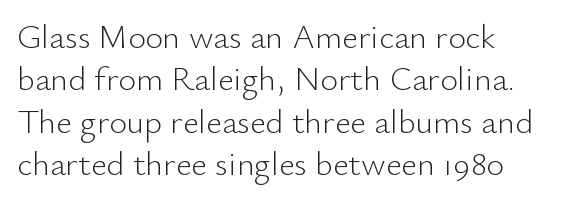
Q: Is the text bold? A: No.
Q: Is the text italic (slanted)? A: No, it is upright.
Q: Is the typeface a serif or a sans-serif typeface? A: Sans-serif.
Q: Is the text underlined? A: No.
Q: Is the spacing between letters normal or unusually wide? A: Normal.
Q: Is the spacing between lines tight, normal or loose? A: Normal.
Q: Width (condensed, normal, or wide)? A: Normal.
Q: Stroke contrast? A: Low.
Q: x-height? A: Small.
Q: Monospaced? A: No.
